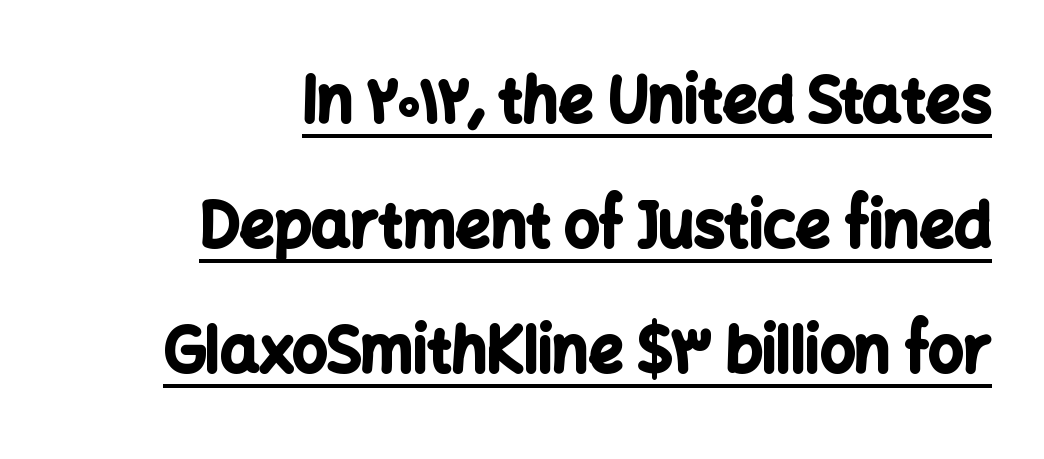
A typesetter would label this face a sans. Here the designer chose a conventional face with non-uniform glyph widths. A great deal of white space separates one row of letters from the next. The axis of the letterforms is exactly vertical. Bold? Absolutely — the strokes are thick and heavy.
